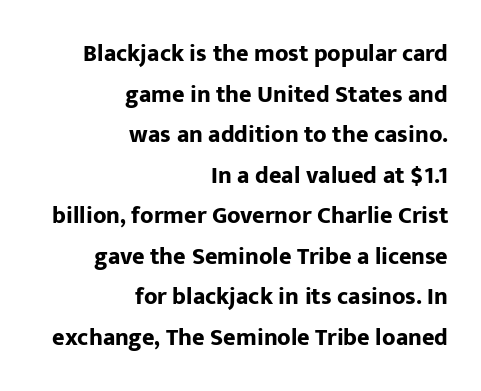
{"italic": "no", "bold": "yes", "underline": "no", "align": "right", "line_spacing": "normal", "line_spacing_ratio": 1.69, "letter_spacing": "normal", "letter_spacing_em": 0.0, "glyph_px": 24}
